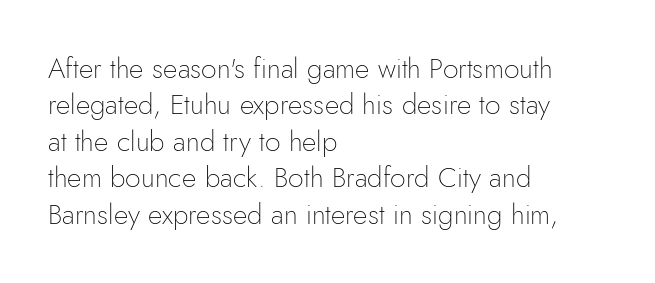
The image shows 28 px thin sans-serif type, upright; set left-aligned, normal line spacing (1.3x), normal letter spacing, not underlined; low stroke contrast and a small x-height.
